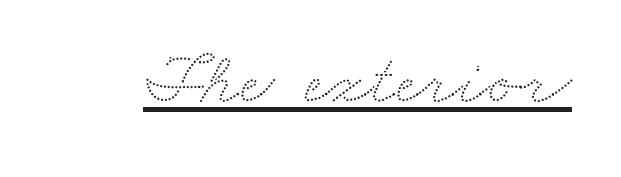
These lines are rendered in a variable-pitch font. Short note: letters normally spaced. Caption: lettering with a line underneath.
